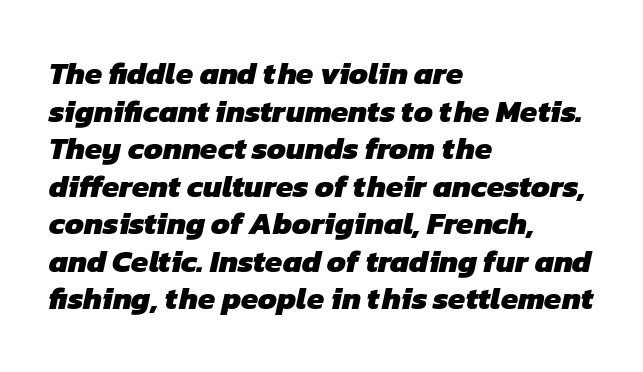
Spacing verdict: proportional, widths tailored to each character. No extra tracking has been applied to these lines. As a designer I'd log this as weight 700, bold. The passage is arranged the way most books set body copy — flush left. The strip under each line holds only bare page. The typeface chosen for these lines omits serifs.
